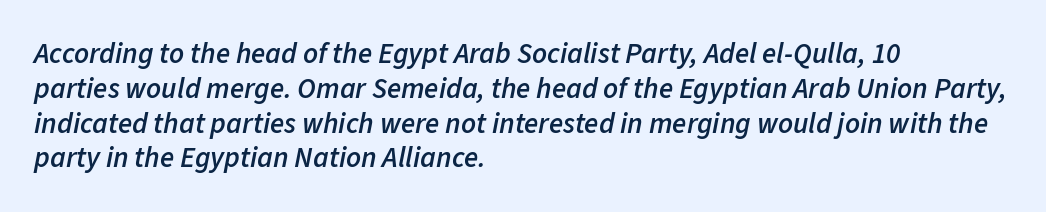
{"italic": "yes", "lean": "right", "slant_degrees": 11, "bold": "semi", "weight": "semibold", "width": "normal", "stroke_contrast": "low", "x_height": "medium", "monospaced": "no", "underline": "no", "align": "left", "line_spacing_ratio": 1.2, "letter_spacing": "normal", "letter_spacing_em": 0.0, "glyph_px": 29}
